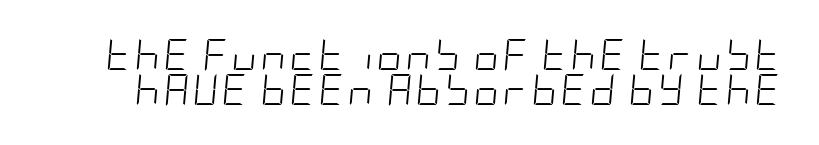
{"italic": "yes", "lean": "right", "slant_degrees": 5, "bold": "no", "weight": "light", "width": "condensed", "stroke_contrast": "low", "x_height": "large", "underline": "no", "line_spacing": "tight", "line_spacing_ratio": 1.14, "glyph_px": 31}
